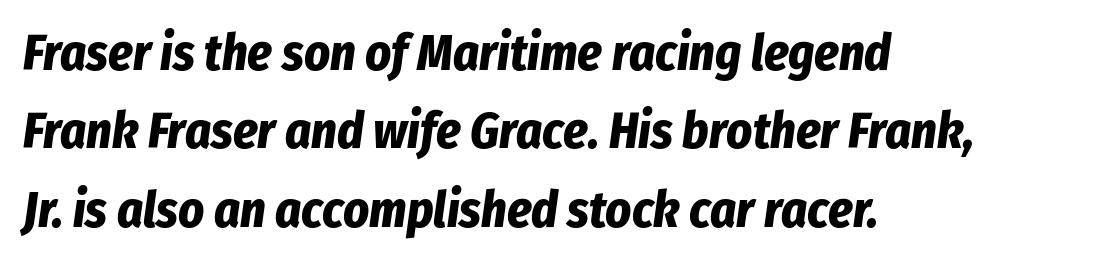
Here the designer chose a conventional face with non-uniform glyph widths. A dark, heavy texture on the line: the type is bold. Just letters on the line, the space beneath them empty. Slant detected: the letters are inclined. The lines are quadded left. Baseline-to-baseline distance is the conventional proportion of letter height.
